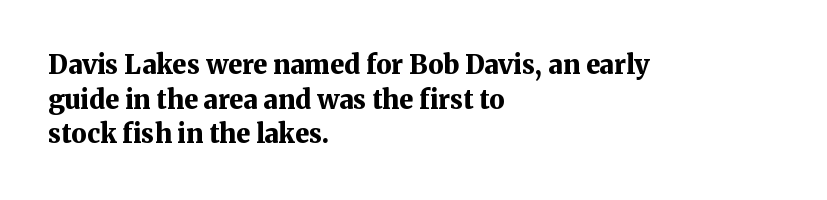
{"italic": "no", "bold": "yes", "underline": "no", "align": "left", "line_spacing": "normal", "line_spacing_ratio": 1.33, "letter_spacing": "normal", "letter_spacing_em": 0.0, "glyph_px": 26}
